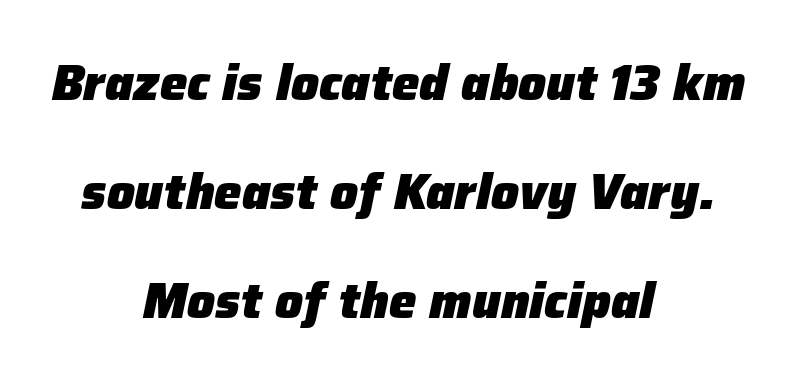
{"italic": "yes", "lean": "right", "slant_degrees": 12, "bold": "yes", "weight": "heavy", "width": "normal", "stroke_contrast": "low", "x_height": "medium", "monospaced": "no", "underline": "no", "align": "center", "line_spacing": "loose", "line_spacing_ratio": 2.22, "letter_spacing": "normal", "letter_spacing_em": 0.0, "glyph_px": 49}
